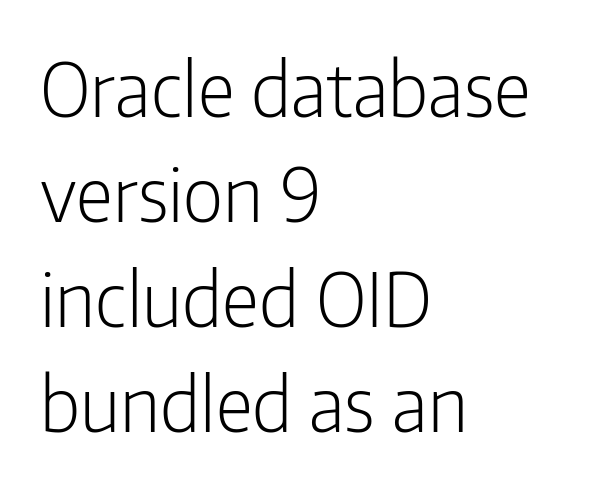
{"serif": "no", "italic": "no", "bold": "no", "weight": "light", "width": "condensed", "stroke_contrast": "low", "x_height": "medium", "monospaced": "no", "underline": "no", "align": "left", "line_spacing": "normal", "line_spacing_ratio": 1.42, "letter_spacing": "normal", "letter_spacing_em": 0.0, "glyph_px": 74}
